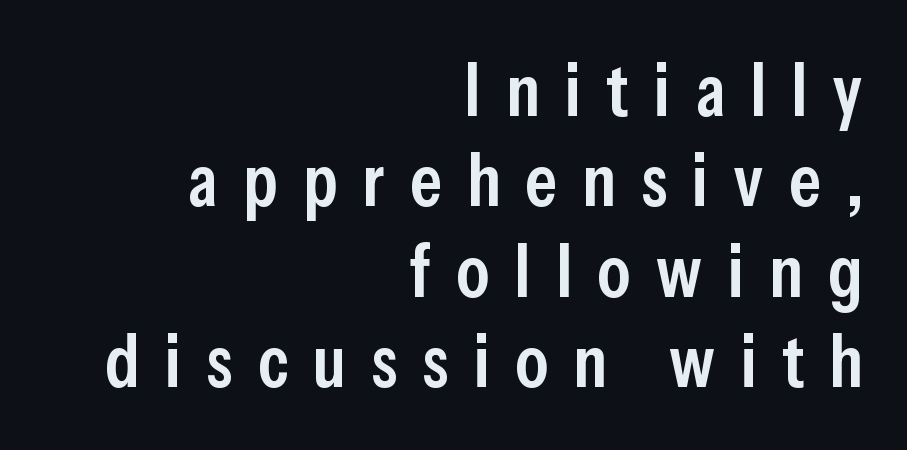
The type is letterspaced generously, with wide tracking. These lines are composed in type without serifs. The gap between lines stays unmarked. Strokes here are thickened, but only to semibold level. Note the varied advance widths — an 'i' is clearly narrower than an 'm'. Leftover space on each line is placed entirely before the opening word.
